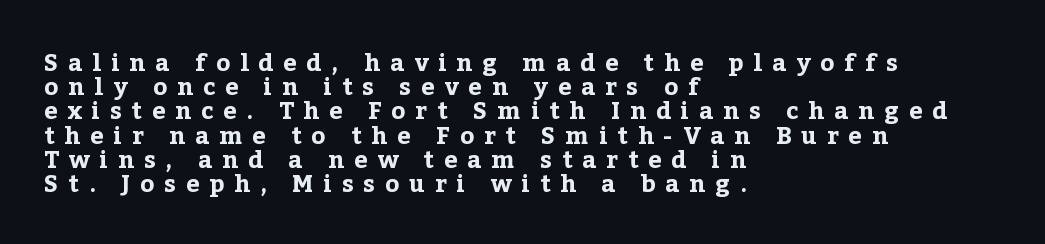
Q: Is the text bold? A: Yes.
Q: Is the text italic (slanted)? A: No, it is upright.
Q: Is the text underlined? A: No.
Q: How is the paragraph aligned? A: Left-aligned.
Q: Is the spacing between letters normal or unusually wide? A: Unusually wide.
Q: Is the spacing between lines tight, normal or loose? A: Tight.
